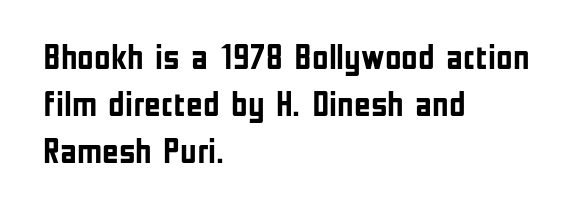
Examine the stroke ends and you'll find no serifs. This is roman type, the default non-slanted kind. As a designer I'd log this as weight 700, bold. Does extra space separate the letters? No, they use regular spacing.
